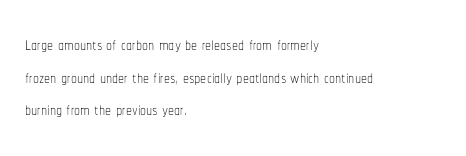
The image shows 24 px text type, upright; set left-aligned, normal line spacing (1.36x), normal letter spacing, not underlined.
